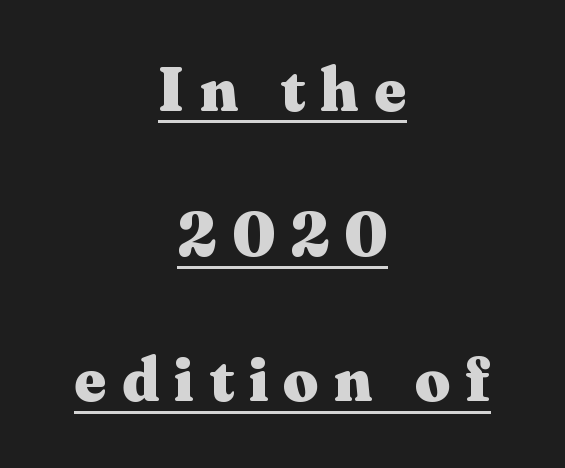
{"serif": "yes", "italic": "no", "bold": "yes", "weight": "heavy", "width": "wide", "stroke_contrast": "medium", "x_height": "medium", "monospaced": "no", "underline": "yes", "align": "center", "line_spacing": "loose", "line_spacing_ratio": 2.34, "letter_spacing": "wide", "letter_spacing_em": 0.24, "glyph_px": 62}
